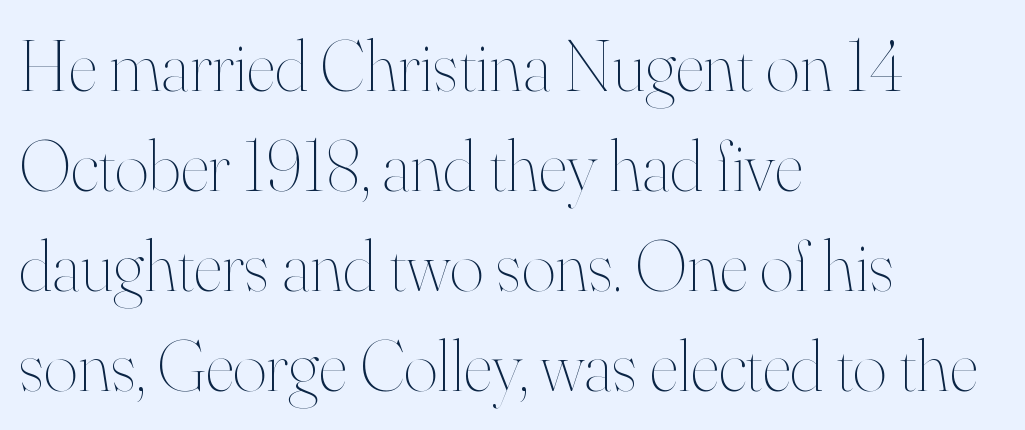
{"italic": "no", "bold": "no", "weight": "thin", "width": "normal", "stroke_contrast": "high", "x_height": "small", "monospaced": "no", "underline": "no", "align": "left", "line_spacing": "normal", "line_spacing_ratio": 1.37, "letter_spacing": "normal", "letter_spacing_em": 0.0, "glyph_px": 73}
